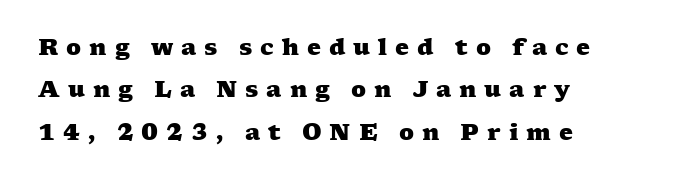
{"bold": "yes", "underline": "no", "align": "left", "line_spacing": "loose", "line_spacing_ratio": 1.93, "letter_spacing": "wide", "letter_spacing_em": 0.36, "glyph_px": 22}
